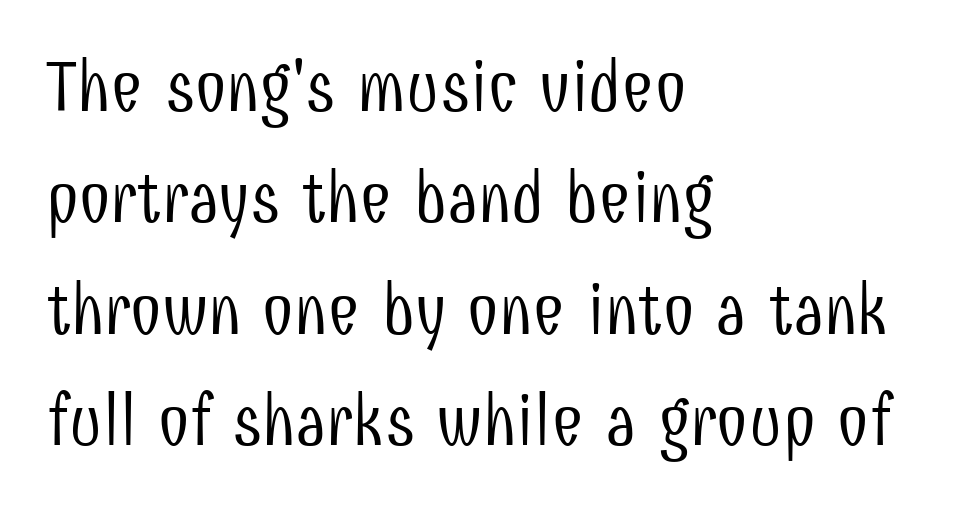
{"serif": "no", "italic": "no", "bold": "no", "weight": "light", "width": "condensed", "stroke_contrast": "low", "x_height": "medium", "monospaced": "no", "underline": "no", "align": "left", "line_spacing": "normal", "line_spacing_ratio": 1.57, "letter_spacing": "normal", "letter_spacing_em": 0.0, "glyph_px": 71}
